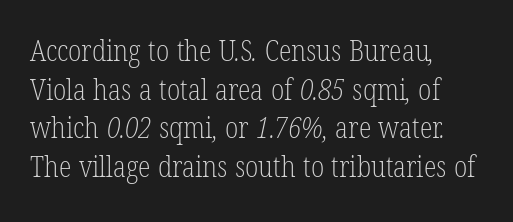
Q: Is the text bold? A: No.
Q: Is the typeface a serif or a sans-serif typeface? A: Serif.
Q: Is the text underlined? A: No.
Q: How is the paragraph aligned? A: Left-aligned.
Q: Is the spacing between letters normal or unusually wide? A: Normal.
Q: Is the spacing between lines tight, normal or loose? A: Normal.
Q: Width (condensed, normal, or wide)? A: Condensed.
Q: Stroke contrast? A: Low.
Q: x-height? A: Medium.
Q: Monospaced? A: No.
